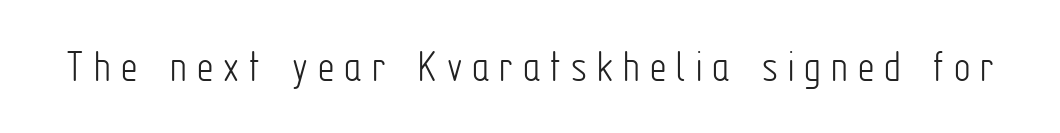
The tracking jumps out immediately: characters are airy and widely separated. The letters advance in unequal steps, a hallmark of proportional type. Type without underlining. The font is comparable to plain body text, perhaps lighter. Every stem runs plumb, perpendicular to the baseline.
